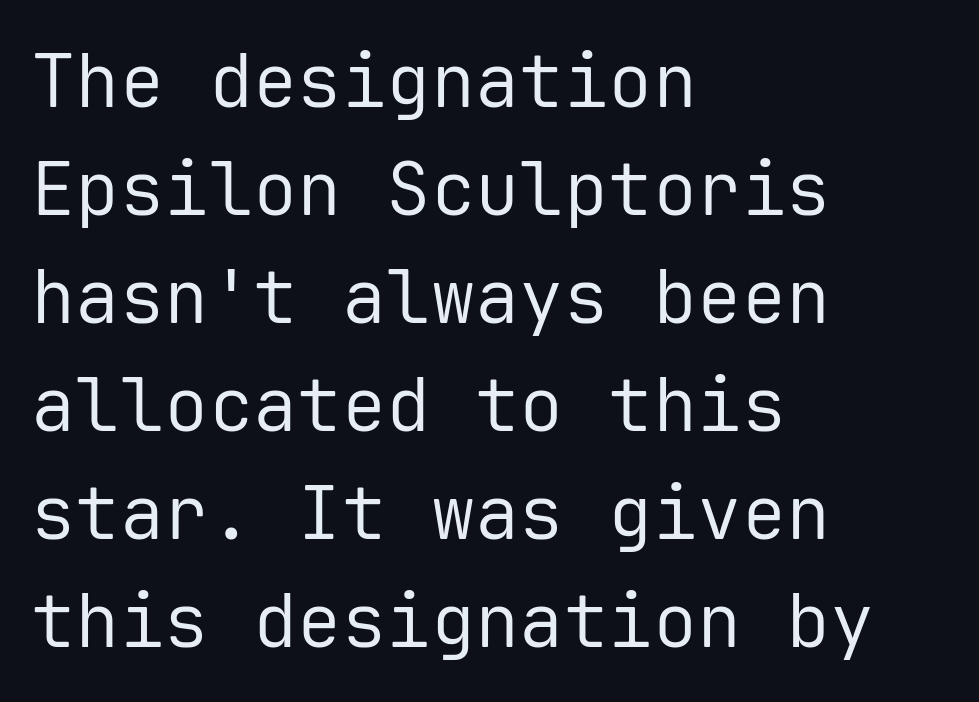
{"serif": "no", "italic": "no", "bold": "no", "weight": "regular", "width": "normal", "stroke_contrast": "low", "x_height": "medium", "monospaced": "yes", "underline": "no", "align": "left", "line_spacing": "normal", "line_spacing_ratio": 1.46, "letter_spacing": "normal", "letter_spacing_em": 0.0, "glyph_px": 74}
